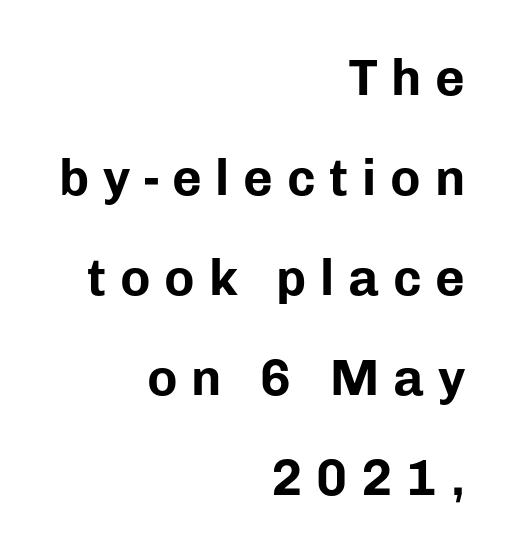
{"serif": "no", "italic": "no", "bold": "yes", "weight": "bold", "width": "normal", "stroke_contrast": "low", "x_height": "medium", "monospaced": "no", "underline": "no", "align": "right", "line_spacing": "loose", "line_spacing_ratio": 1.96, "letter_spacing": "wide", "letter_spacing_em": 0.27, "glyph_px": 51}
